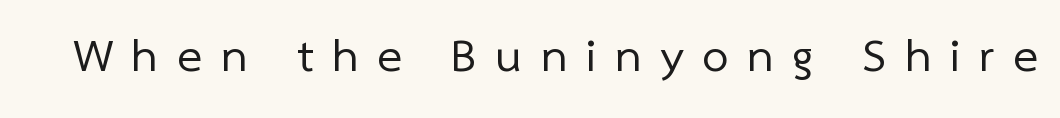
You can tell from the bare stems that sans-serif type was used. The area under the type is left untouched. These lines are rendered in a variable-pitch font. A typesetter would call this heavily tracked-out type.
